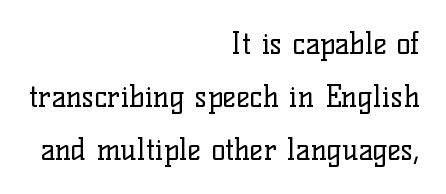
The image shows 29 px regular-weight serif type, upright; set right-aligned, line spacing 1.82x, normal letter spacing, not underlined; low stroke contrast and a medium x-height.
